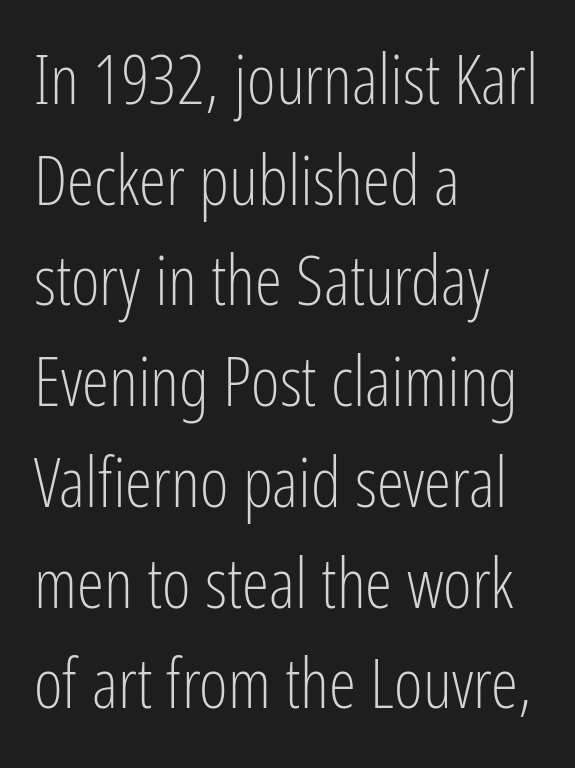
Q: Is the text bold? A: No.
Q: Is the text italic (slanted)? A: No, it is upright.
Q: Is the typeface a serif or a sans-serif typeface? A: Sans-serif.
Q: Is the text underlined? A: No.
Q: How is the paragraph aligned? A: Left-aligned.
Q: Is the spacing between letters normal or unusually wide? A: Normal.
Q: Is the spacing between lines tight, normal or loose? A: Normal.
Q: Width (condensed, normal, or wide)? A: Condensed.
Q: Stroke contrast? A: Low.
Q: x-height? A: Medium.
Q: Monospaced? A: No.
